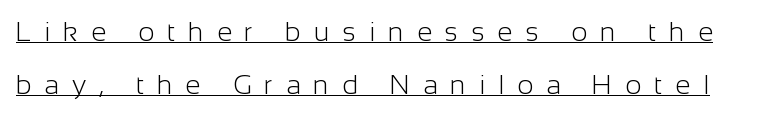
Display-style spreading of the glyphs; the letterfit is very open. The cut favours lightness, reaching ordinary text weight at its darkest. Quick note: not italic, upright. Honestly, the rows look like they've been pulled way apart.
